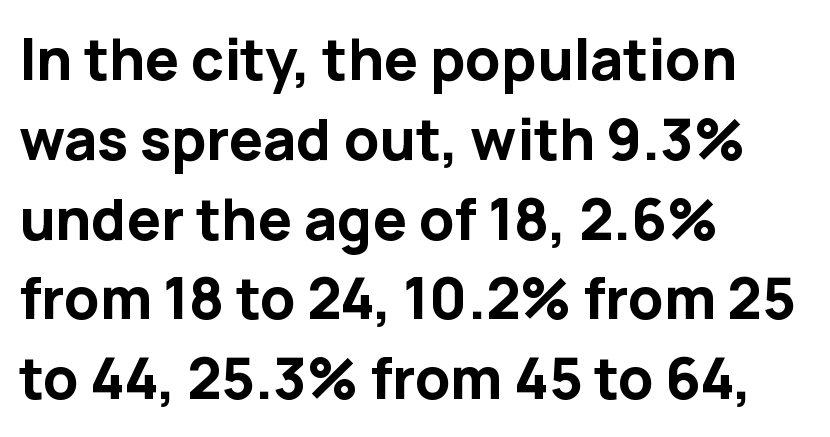
Q: Is the text bold? A: Yes.
Q: Is the text italic (slanted)? A: No, it is upright.
Q: Is the typeface a serif or a sans-serif typeface? A: Sans-serif.
Q: Is the text underlined? A: No.
Q: How is the paragraph aligned? A: Left-aligned.
Q: Is the spacing between letters normal or unusually wide? A: Normal.
Q: Is the spacing between lines tight, normal or loose? A: Normal.
Q: Width (condensed, normal, or wide)? A: Normal.
Q: Stroke contrast? A: Low.
Q: x-height? A: Medium.
Q: Monospaced? A: No.
